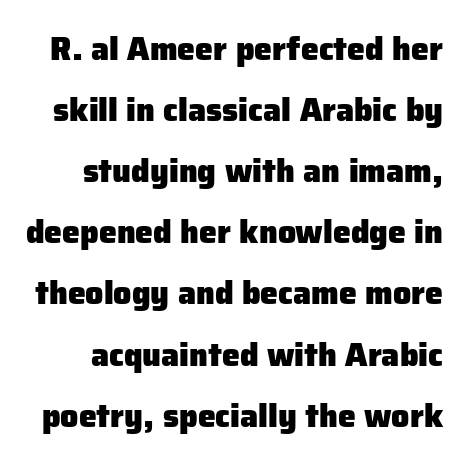
Q: Is the text bold? A: Yes.
Q: Is the text italic (slanted)? A: No, it is upright.
Q: Is the typeface a serif or a sans-serif typeface? A: Sans-serif.
Q: Is the text underlined? A: No.
Q: Is the spacing between letters normal or unusually wide? A: Normal.
Q: Is the spacing between lines tight, normal or loose? A: Loose.
Q: Width (condensed, normal, or wide)? A: Normal.
Q: Stroke contrast? A: Low.
Q: x-height? A: Medium.
Q: Monospaced? A: No.
